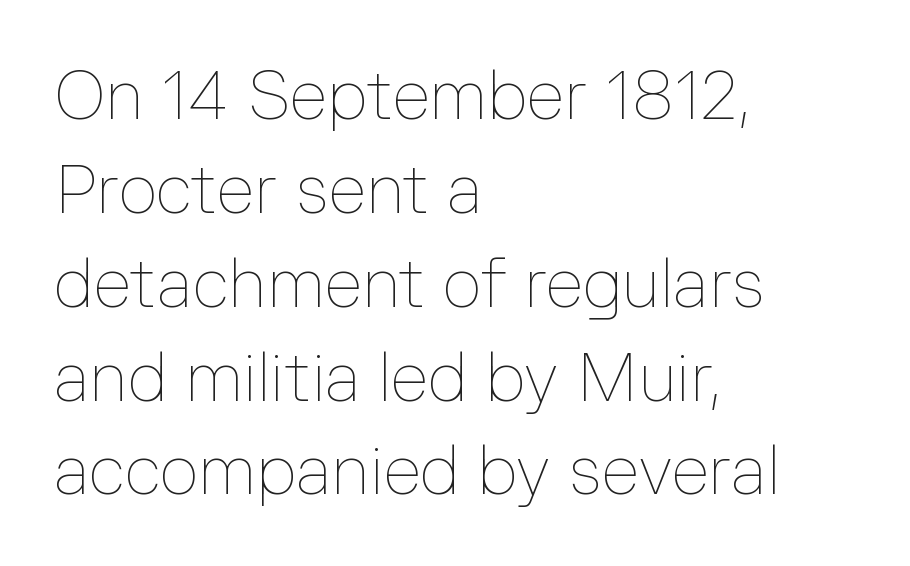
The image shows 68 px thin type, upright; set left-aligned, normal line spacing (1.38x), normal letter spacing, not underlined; low stroke contrast and a medium x-height.
